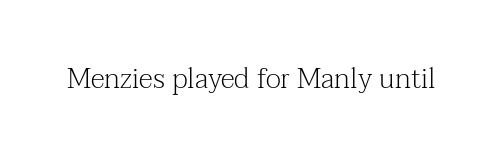
{"serif": "yes", "italic": "no", "bold": "no", "weight": "light", "width": "normal", "stroke_contrast": "medium", "x_height": "medium", "monospaced": "no", "underline": "no", "letter_spacing": "normal", "letter_spacing_em": 0.0, "glyph_px": 28}
